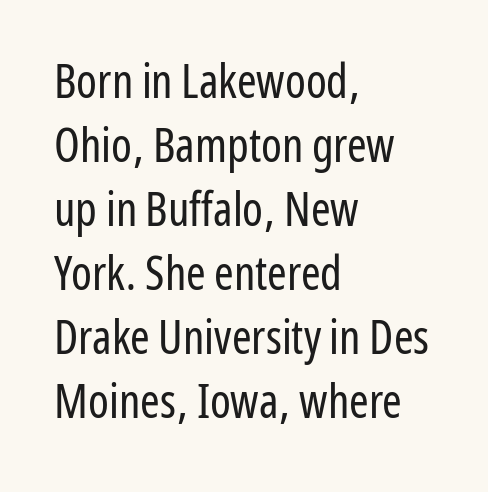
The image shows 47 px regular-weight, condensed sans-serif type, upright; set left-aligned, normal line spacing (1.36x), normal letter spacing, not underlined; low stroke contrast and a medium x-height.
